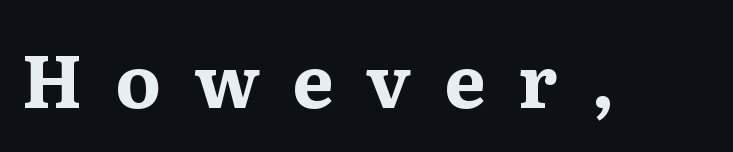
The image shows 73 px bold serif type, upright; set unusually wide letter spacing (+0.45 em), not underlined; medium stroke contrast and a medium x-height.
